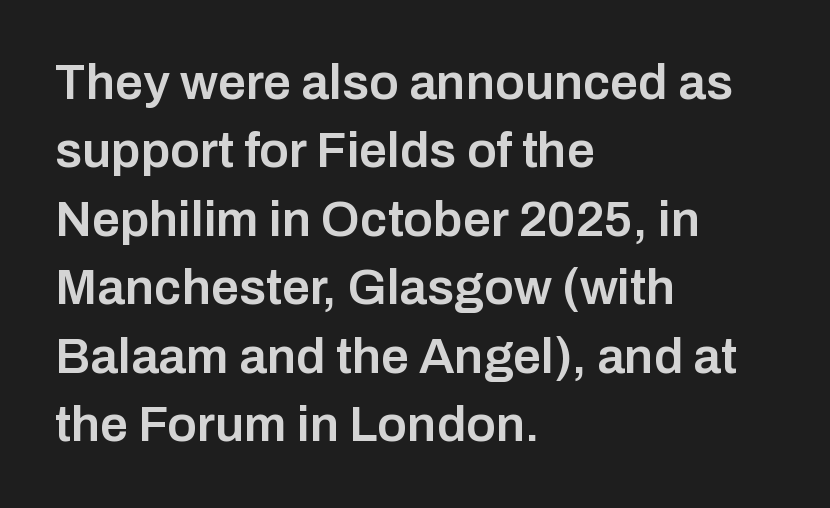
The image shows 50 px semibold sans-serif type, upright; set left-aligned, normal line spacing (1.37x), normal letter spacing, not underlined; low stroke contrast and a medium x-height.
